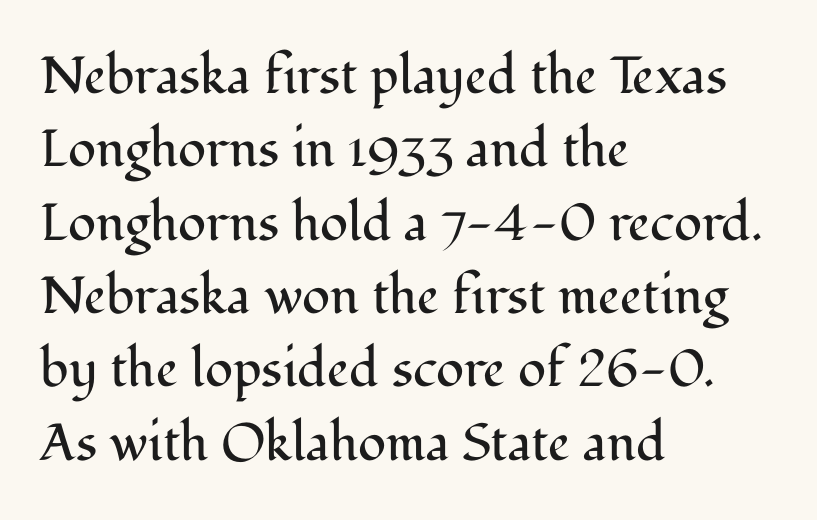
Q: Is the text bold? A: No.
Q: Is the text italic (slanted)? A: No, it is upright.
Q: Is the typeface a serif or a sans-serif typeface? A: Serif.
Q: Is the text underlined? A: No.
Q: How is the paragraph aligned? A: Left-aligned.
Q: Is the spacing between letters normal or unusually wide? A: Normal.
Q: Is the spacing between lines tight, normal or loose? A: Normal.
Q: Width (condensed, normal, or wide)? A: Normal.
Q: Stroke contrast? A: Medium.
Q: x-height? A: Medium.
Q: Monospaced? A: No.
